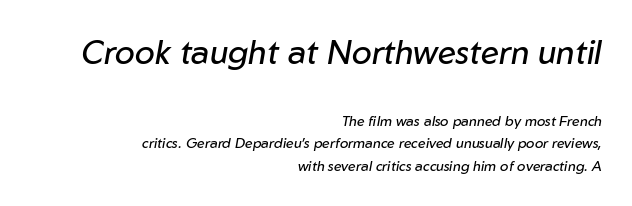
The image shows 33 px regular-weight type, italic (leaning right); set right-aligned, normal line spacing (1.64x), normal letter spacing, not underlined; the first (top) block is 2.36x larger; low stroke contrast and a medium x-height.
